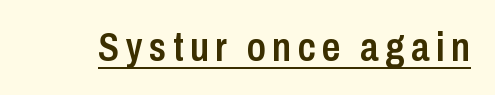
To sum up the face: it is a sans, with no serifs. On the weight axis this lands at semibold, roughly 600. Vertical strokes here are truly vertical. Does a line run under the words? Yes, clearly. Proportional: the letters do not fall into vertical columns.
